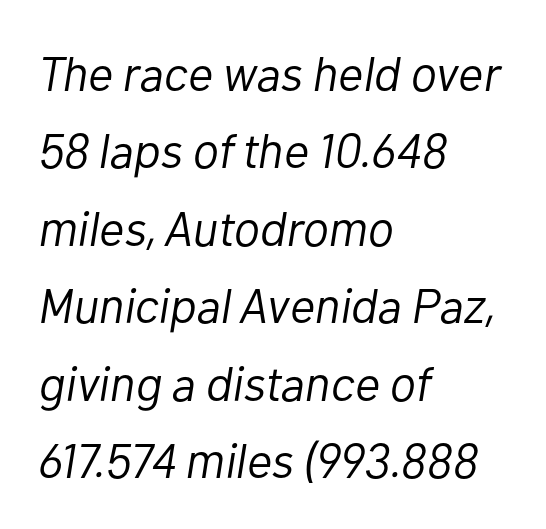
Q: Is the text bold? A: No.
Q: Is the text italic (slanted)? A: Yes, it leans right by about 10 degrees.
Q: Is the text underlined? A: No.
Q: How is the paragraph aligned? A: Left-aligned.
Q: Is the spacing between letters normal or unusually wide? A: Normal.
Q: Is the spacing between lines tight, normal or loose? A: Normal.
Q: Width (condensed, normal, or wide)? A: Normal.
Q: Stroke contrast? A: Low.
Q: x-height? A: Medium.
Q: Monospaced? A: No.
